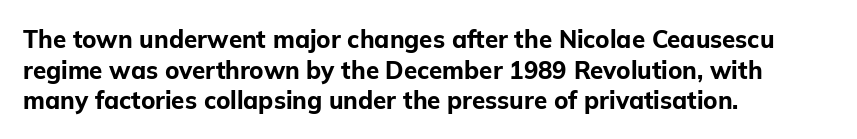
Q: Is the text bold? A: Yes.
Q: Is the text italic (slanted)? A: No, it is upright.
Q: Is the text underlined? A: No.
Q: How is the paragraph aligned? A: Left-aligned.
Q: Is the spacing between letters normal or unusually wide? A: Normal.
Q: Is the spacing between lines tight, normal or loose? A: Normal.
